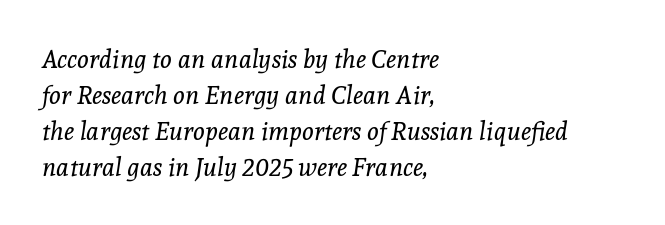
Q: Is the text bold? A: No.
Q: Is the text italic (slanted)? A: Yes, it leans right by about 8 degrees.
Q: Is the text underlined? A: No.
Q: How is the paragraph aligned? A: Left-aligned.
Q: Is the spacing between letters normal or unusually wide? A: Normal.
Q: Is the spacing between lines tight, normal or loose? A: Normal.
